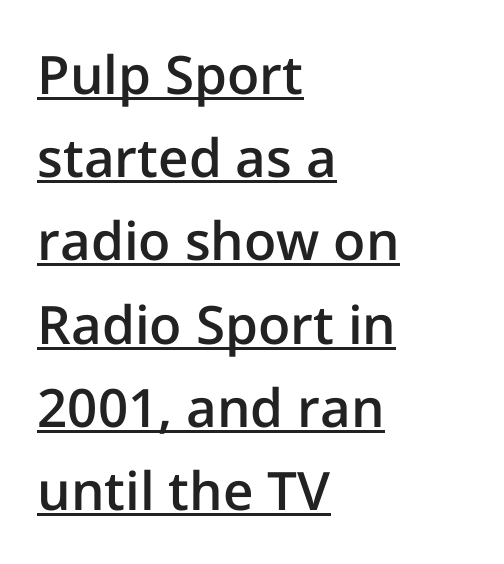
Each line starts at the same left margin while the right side varies. What stands out about the letter spacing? Nothing — it is the standard amount. The glyphs have the mass of a demibold cut, below bold. Serif or sans? Sans — the stroke terminals are bare. Compared with typical paragraphs, the rows here are spaced about the same. Decoration check: the copy is underlined.
